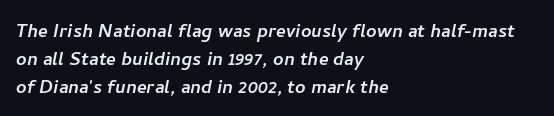
{"underline": "no", "align": "left", "line_spacing_ratio": 1.21, "letter_spacing": "normal", "letter_spacing_em": 0.0, "glyph_px": 23}
